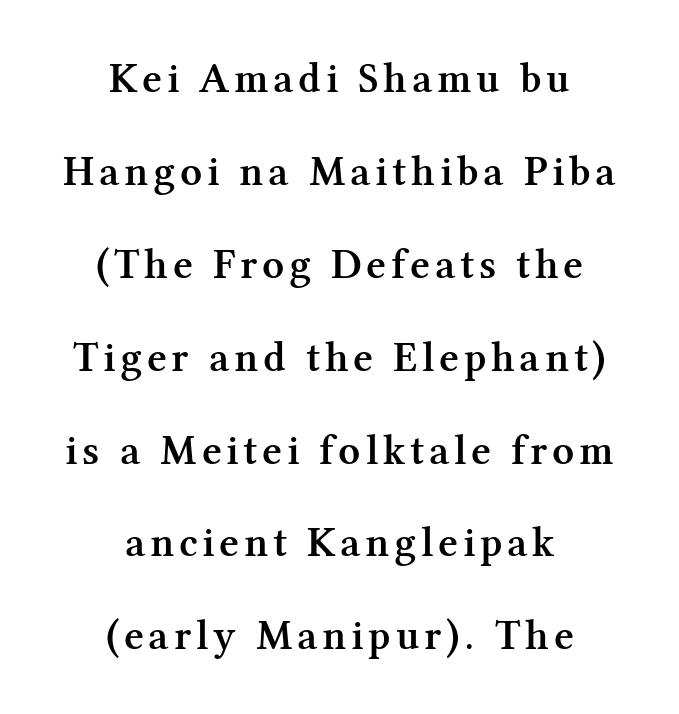
Compared with a flush-left layout, this one balances lines on the center instead. Vertically, the passage feels expansive, rows floating well apart. Unlike a clean sans, this face finishes its strokes with serifs. If you drew a line through each stem, it would be perfectly vertical. The space directly below the letters is spotless. Slightly chunky letters — semibold, I'd say, not full bold.
